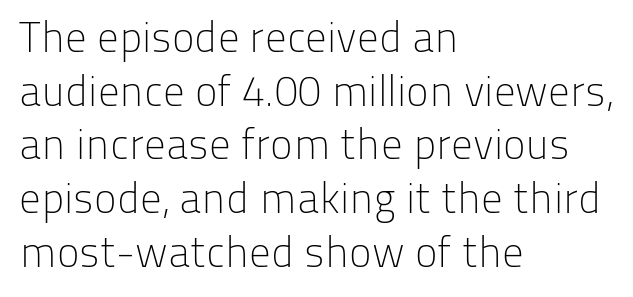
Q: Is the text bold? A: No.
Q: Is the text italic (slanted)? A: No, it is upright.
Q: Is the typeface a serif or a sans-serif typeface? A: Sans-serif.
Q: Is the text underlined? A: No.
Q: How is the paragraph aligned? A: Left-aligned.
Q: Is the spacing between letters normal or unusually wide? A: Normal.
Q: Is the spacing between lines tight, normal or loose? A: Normal.
Q: Width (condensed, normal, or wide)? A: Normal.
Q: Stroke contrast? A: Low.
Q: x-height? A: Medium.
Q: Monospaced? A: No.
